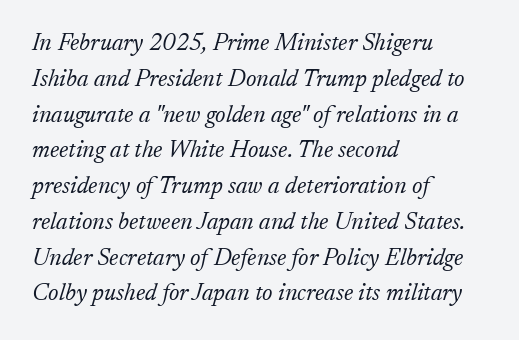
Nothing unusual about the tracking: characters are spaced as the font intends. The space beneath each line is pristine and unruled. All the whitespace from short lines collects on the right. Regular leading. These glyphs show unthickened strokes, regular width or finer.
